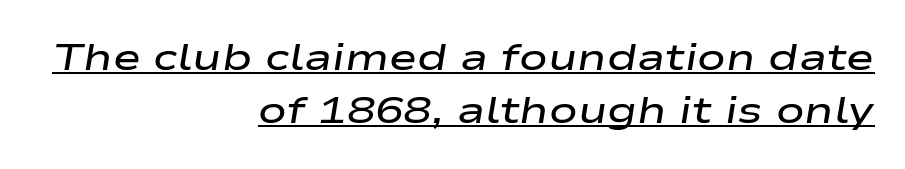
{"italic": "yes", "lean": "right", "slant_degrees": 9, "bold": "semi", "weight": "semibold", "width": "wide", "stroke_contrast": "low", "x_height": "medium", "monospaced": "no", "underline": "yes", "align": "right", "line_spacing": "normal", "line_spacing_ratio": 1.4, "letter_spacing": "normal", "letter_spacing_em": 0.0, "glyph_px": 38}
